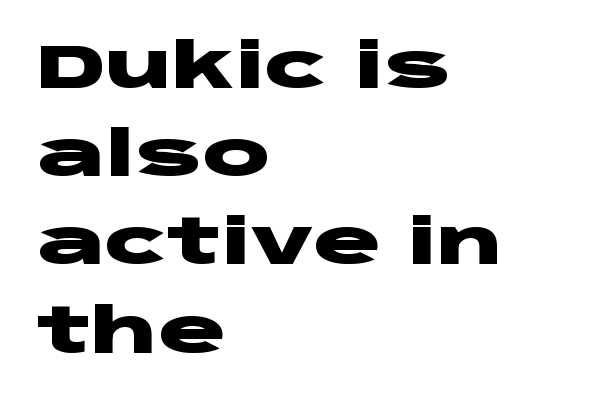
Q: Is the text bold? A: Yes.
Q: Is the text italic (slanted)? A: No, it is upright.
Q: Is the typeface a serif or a sans-serif typeface? A: Sans-serif.
Q: Is the text underlined? A: No.
Q: How is the paragraph aligned? A: Left-aligned.
Q: Is the spacing between letters normal or unusually wide? A: Normal.
Q: Is the spacing between lines tight, normal or loose? A: Normal.
Q: Width (condensed, normal, or wide)? A: Wide.
Q: Stroke contrast? A: Low.
Q: x-height? A: Large.
Q: Monospaced? A: No.
